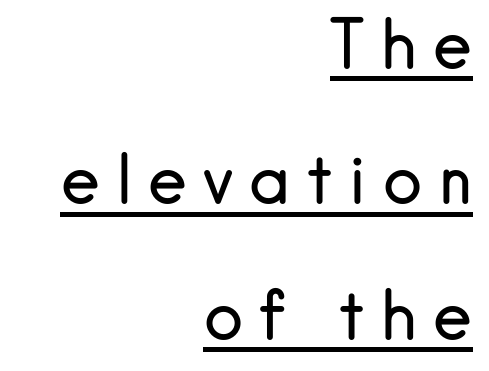
{"serif": "no", "italic": "no", "bold": "no", "weight": "regular", "width": "normal", "stroke_contrast": "low", "x_height": "small", "monospaced": "no", "underline": "yes", "align": "right", "line_spacing": "loose", "line_spacing_ratio": 2.05, "letter_spacing": "wide", "letter_spacing_em": 0.24, "glyph_px": 66}
